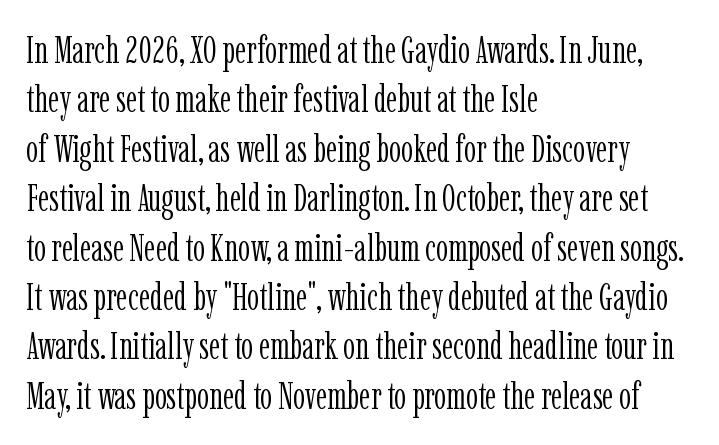
Q: Is the text bold? A: No.
Q: Is the text italic (slanted)? A: No, it is upright.
Q: Is the typeface a serif or a sans-serif typeface? A: Serif.
Q: Is the text underlined? A: No.
Q: How is the paragraph aligned? A: Left-aligned.
Q: Is the spacing between letters normal or unusually wide? A: Normal.
Q: Is the spacing between lines tight, normal or loose? A: Normal.
Q: Width (condensed, normal, or wide)? A: Condensed.
Q: Stroke contrast? A: Low.
Q: x-height? A: Medium.
Q: Monospaced? A: No.
